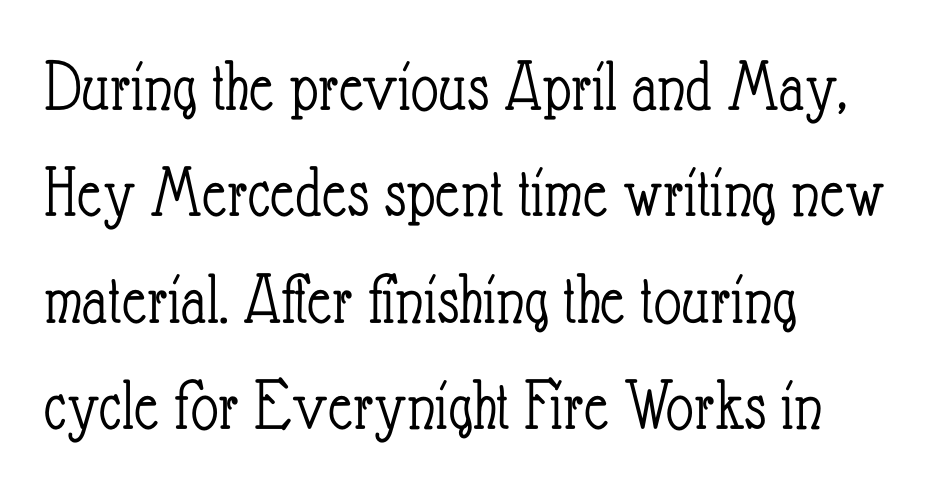
{"italic": "no", "bold": "no", "weight": "light", "width": "condensed", "stroke_contrast": "low", "x_height": "small", "monospaced": "no", "underline": "no", "align": "left", "line_spacing": "normal", "line_spacing_ratio": 1.42, "letter_spacing": "normal", "letter_spacing_em": 0.0, "glyph_px": 75}
